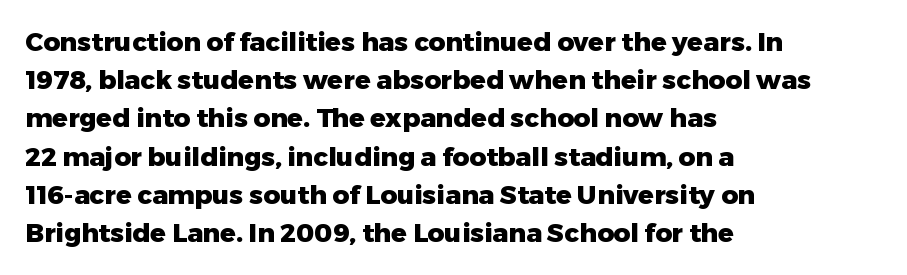
{"italic": "no", "bold": "yes", "underline": "no", "align": "left", "line_spacing": "normal", "line_spacing_ratio": 1.47, "letter_spacing": "normal", "letter_spacing_em": 0.0, "glyph_px": 26}
